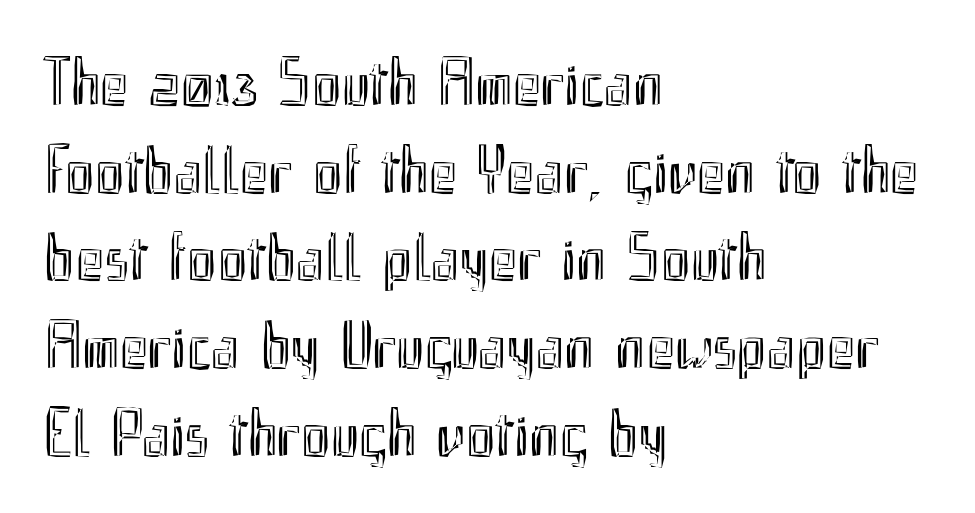
Q: Is the text italic (slanted)? A: No, it is upright.
Q: Is the text underlined? A: No.
Q: How is the paragraph aligned? A: Left-aligned.
Q: Is the spacing between letters normal or unusually wide? A: Normal.
Q: Is the spacing between lines tight, normal or loose? A: Normal.
Q: Width (condensed, normal, or wide)? A: Condensed.
Q: x-height? A: Small.
Q: Monospaced? A: No.
